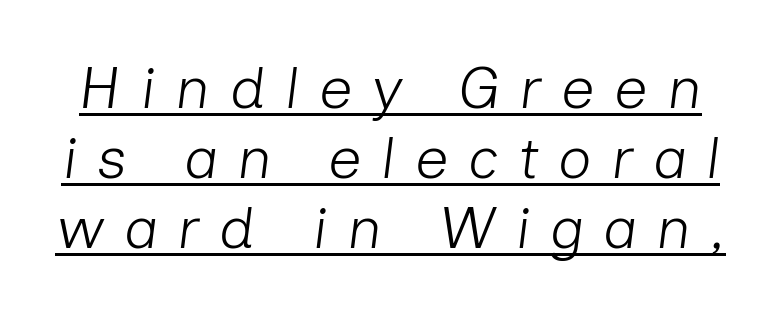
The image shows 59 px light type, italic (leaning right); set line spacing 1.19x, unusually wide letter spacing (+0.33 em), underlined; low stroke contrast and a medium x-height.
